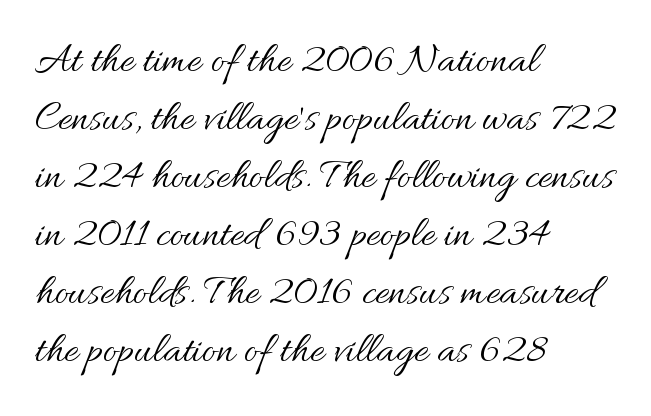
Is the letter spacing exaggerated? No — it looks like the ordinary default. Underlining? Definitely not there. Character widths vary here, with narrow letters taking less room than wide ones. No chunkiness to these letters — they're not bold.
